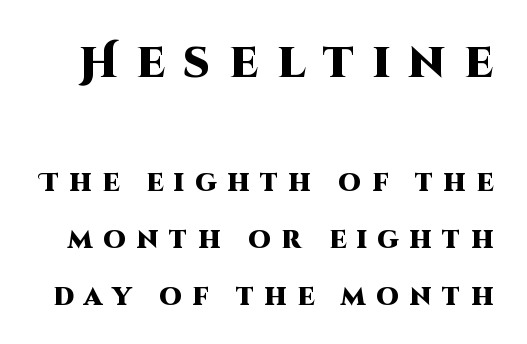
{"serif": "no", "italic": "no", "bold": "yes", "weight": "heavy", "width": "normal", "stroke_contrast": "high", "x_height": "large", "monospaced": "no", "underline": "no", "line_spacing": "loose", "line_spacing_ratio": 2.27, "letter_spacing": "wide", "letter_spacing_em": 0.43, "larger_block": "first", "size_ratio": 1.72, "glyph_px": 43}
